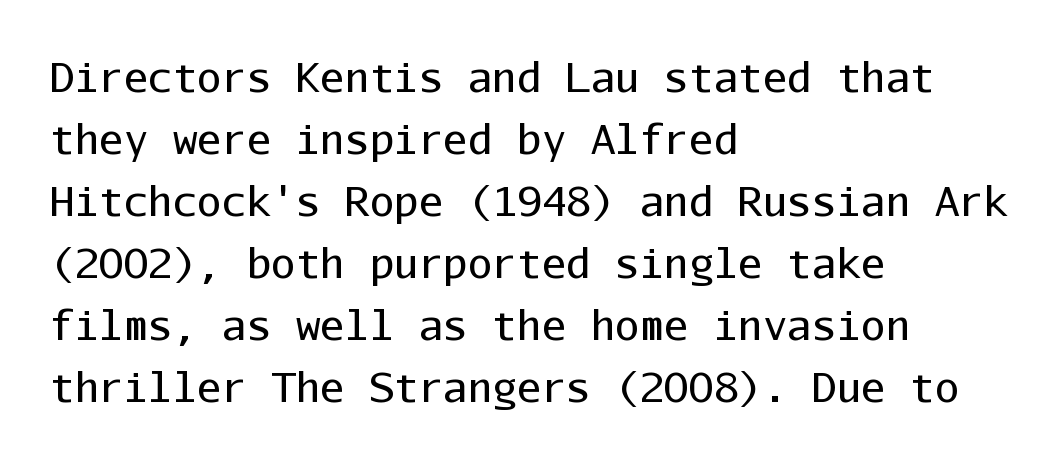
All the whitespace from short lines collects on the right. The weight tops out at a normal text grade. Ordinary non-slanted type is in use. The zone under the glyphs is completely vacant. Students, note that the glyphs here touch the page at normal intervals. Fixed-width glyphs throughout — classic coding-font behaviour.
